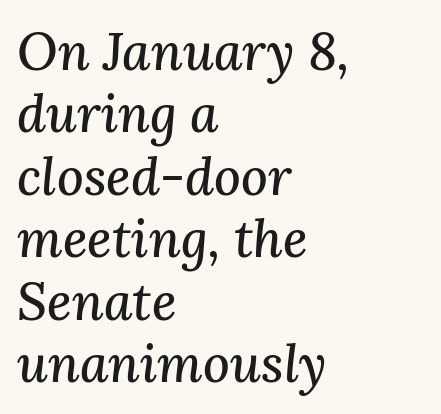
Q: Is the text italic (slanted)? A: Yes, it leans right by about 3 degrees.
Q: Is the typeface a serif or a sans-serif typeface? A: Serif.
Q: Is the text underlined? A: No.
Q: How is the paragraph aligned? A: Left-aligned.
Q: Is the spacing between letters normal or unusually wide? A: Normal.
Q: Width (condensed, normal, or wide)? A: Normal.
Q: Stroke contrast? A: Medium.
Q: x-height? A: Medium.
Q: Monospaced? A: No.
